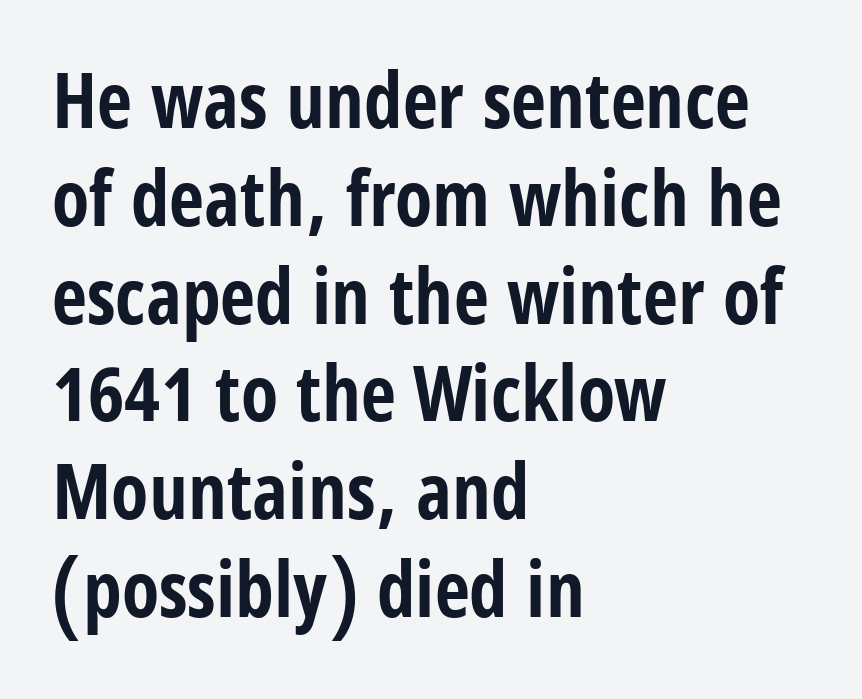
The image shows 77 px bold, condensed sans-serif type, upright; set left-aligned, normal line spacing (1.27x), normal letter spacing, not underlined; low stroke contrast and a large x-height.
